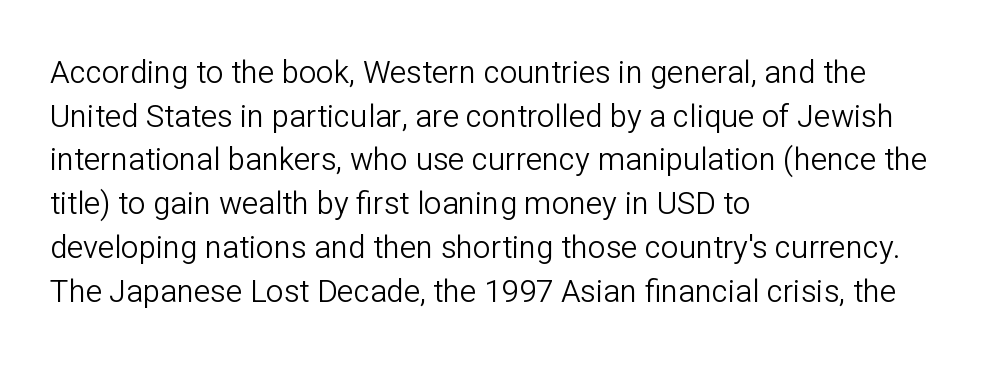
Q: Is the text bold? A: No.
Q: Is the text italic (slanted)? A: No, it is upright.
Q: Is the typeface a serif or a sans-serif typeface? A: Sans-serif.
Q: Is the text underlined? A: No.
Q: How is the paragraph aligned? A: Left-aligned.
Q: Is the spacing between letters normal or unusually wide? A: Normal.
Q: Is the spacing between lines tight, normal or loose? A: Normal.
Q: Width (condensed, normal, or wide)? A: Normal.
Q: Stroke contrast? A: Low.
Q: x-height? A: Medium.
Q: Monospaced? A: No.
